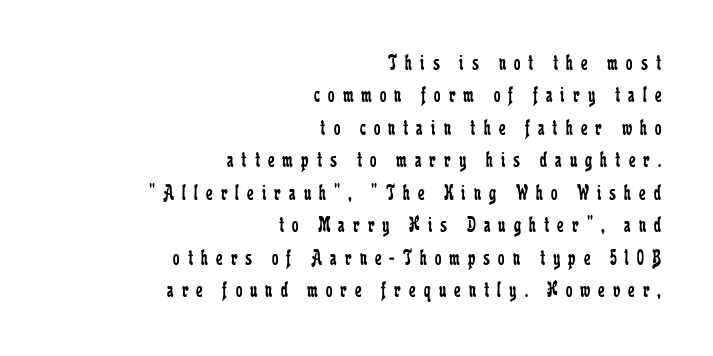
The image shows 23 px text type, upright; set right-aligned, normal line spacing (1.41x), unusually wide letter spacing (+0.35 em), not underlined.
